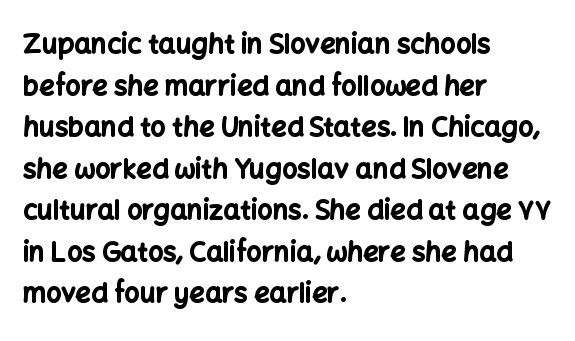
The image shows 27 px bold type, upright; set left-aligned, normal line spacing (1.54x), normal letter spacing, not underlined.
